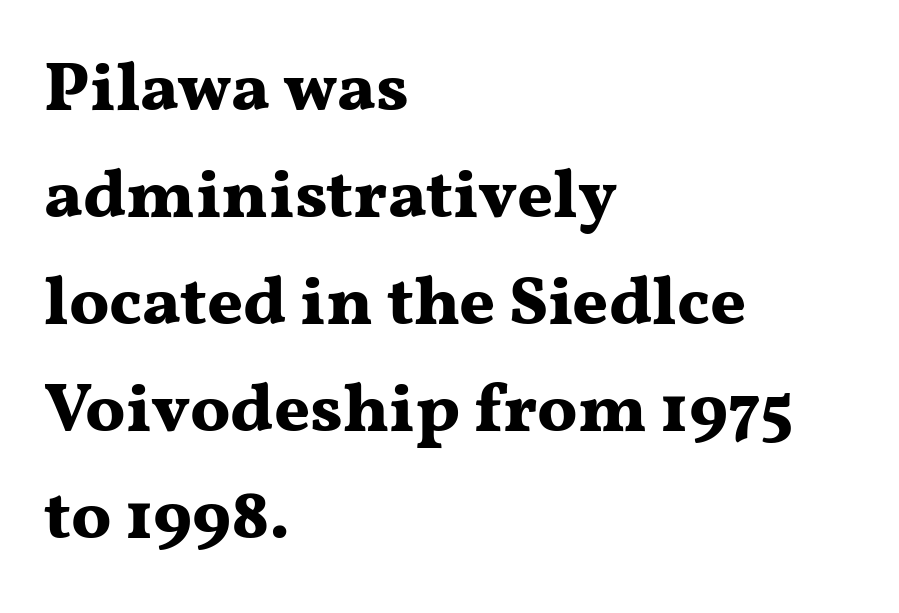
{"serif": "yes", "italic": "no", "bold": "yes", "weight": "bold", "width": "wide", "stroke_contrast": "medium", "x_height": "medium", "monospaced": "no", "underline": "no", "align": "left", "line_spacing": "normal", "line_spacing_ratio": 1.55, "letter_spacing": "normal", "letter_spacing_em": 0.0, "glyph_px": 69}
